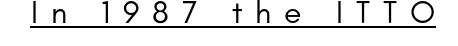
Q: Is the text bold? A: No.
Q: Is the text italic (slanted)? A: No, it is upright.
Q: Is the typeface a serif or a sans-serif typeface? A: Sans-serif.
Q: Is the text underlined? A: Yes.
Q: Is the spacing between letters normal or unusually wide? A: Unusually wide.
Q: Width (condensed, normal, or wide)? A: Normal.
Q: Stroke contrast? A: Low.
Q: x-height? A: Small.
Q: Monospaced? A: No.
